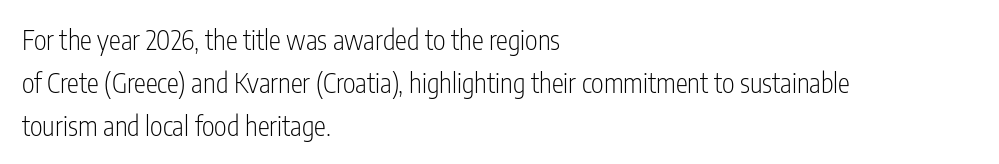
Q: Is the text bold? A: No.
Q: Is the text italic (slanted)? A: No, it is upright.
Q: Is the text underlined? A: No.
Q: How is the paragraph aligned? A: Left-aligned.
Q: Is the spacing between letters normal or unusually wide? A: Normal.
Q: Is the spacing between lines tight, normal or loose? A: Normal.
